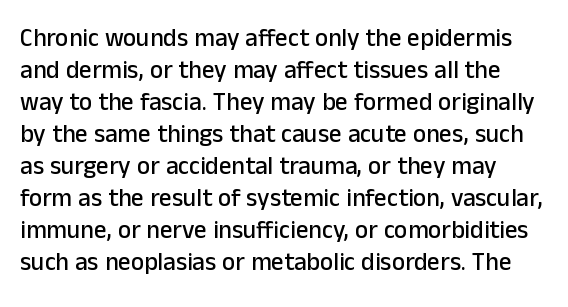
Q: Is the text italic (slanted)? A: No, it is upright.
Q: Is the text underlined? A: No.
Q: Is the spacing between letters normal or unusually wide? A: Normal.
Q: Is the spacing between lines tight, normal or loose? A: Normal.
